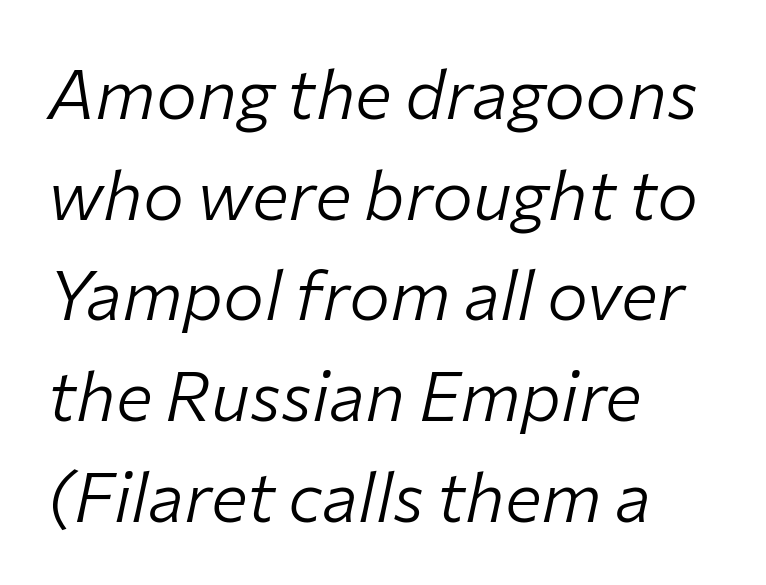
{"italic": "yes", "lean": "right", "slant_degrees": 12, "bold": "no", "weight": "light", "width": "normal", "stroke_contrast": "low", "x_height": "medium", "monospaced": "no", "underline": "no", "align": "left", "line_spacing": "normal", "line_spacing_ratio": 1.46, "letter_spacing": "normal", "letter_spacing_em": 0.0, "glyph_px": 69}
